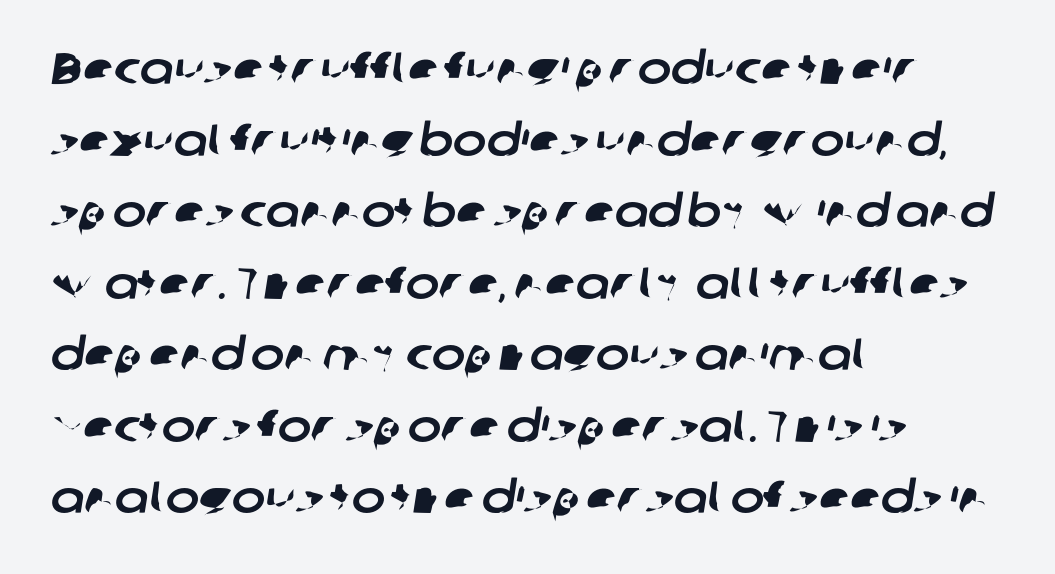
Q: Is the typeface a serif or a sans-serif typeface? A: Sans-serif.
Q: Is the text underlined? A: No.
Q: How is the paragraph aligned? A: Left-aligned.
Q: Is the spacing between letters normal or unusually wide? A: Normal.
Q: Is the spacing between lines tight, normal or loose? A: Normal.
Q: Width (condensed, normal, or wide)? A: Normal.
Q: Stroke contrast? A: Low.
Q: x-height? A: Medium.
Q: Monospaced? A: No.
